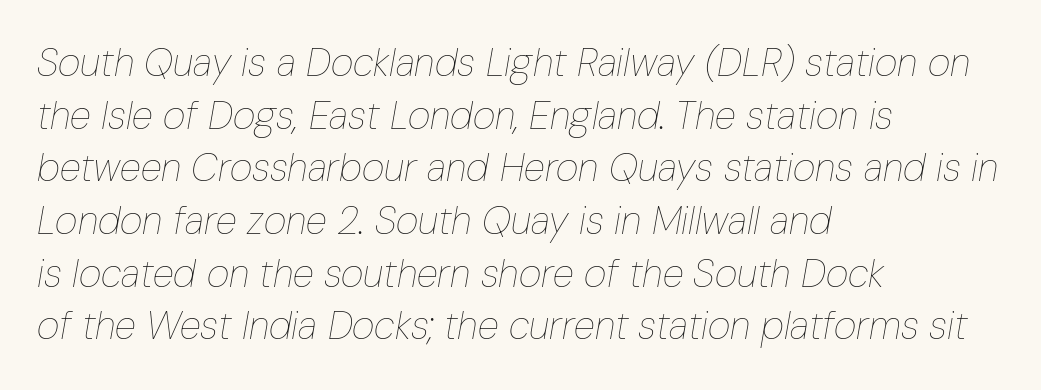
{"italic": "yes", "lean": "right", "slant_degrees": 10, "bold": "no", "weight": "thin", "width": "condensed", "stroke_contrast": "low", "x_height": "medium", "monospaced": "no", "underline": "no", "align": "left", "line_spacing": "normal", "line_spacing_ratio": 1.35, "letter_spacing": "normal", "letter_spacing_em": 0.0, "glyph_px": 39}
